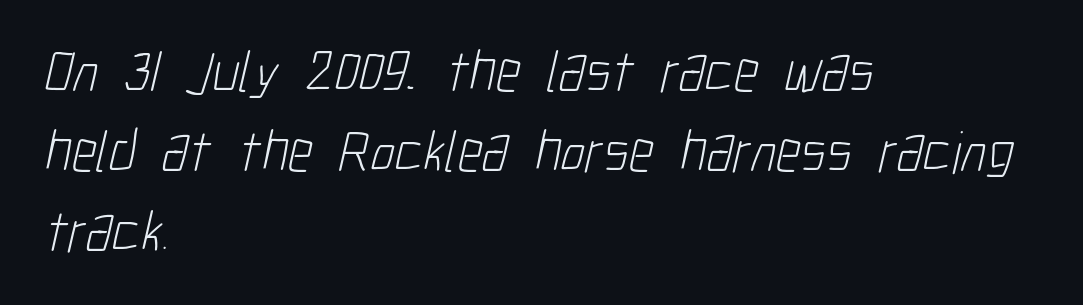
Q: Is the text bold? A: No.
Q: Is the typeface a serif or a sans-serif typeface? A: Sans-serif.
Q: Is the text underlined? A: No.
Q: How is the paragraph aligned? A: Left-aligned.
Q: Is the spacing between letters normal or unusually wide? A: Normal.
Q: Is the spacing between lines tight, normal or loose? A: Normal.
Q: Width (condensed, normal, or wide)? A: Condensed.
Q: Stroke contrast? A: Low.
Q: x-height? A: Medium.
Q: Monospaced? A: No.
